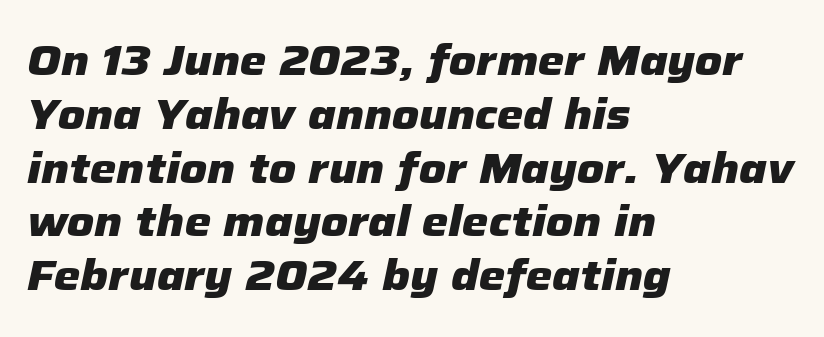
Italic? Definitely — the glyphs are oblique. Honestly, there is no underline to notice here at all. Does the weight exceed regular? Yes, all the way to bold. This sample has the flowing, uneven cadence of proportional lettering.
